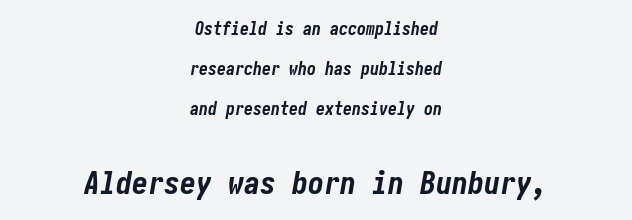
The letterforms sit shoulder to shoulder at normal distance. Just letters on the line, the space beneath them empty. Thick stems and heavy bowls — unmistakably bold. There's an unmistakable incline to the writing here. Which chunk is bigger? The second one — the bottom block dwarfs the top. These lines stack symmetrically, like a column narrowing and widening about its center.
